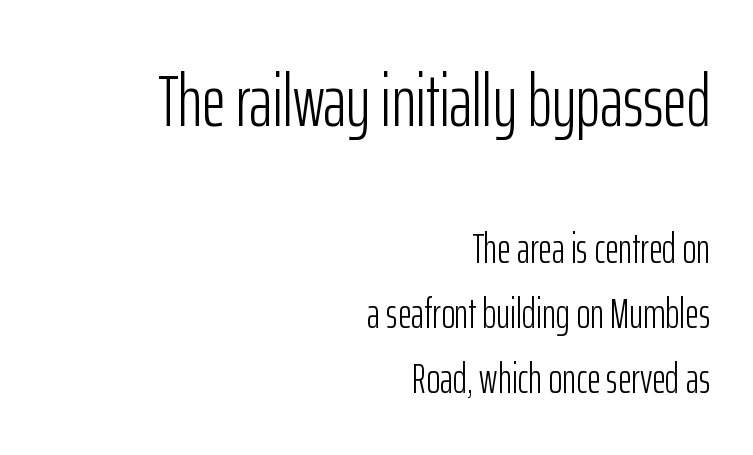
Q: Is the text bold? A: No.
Q: Is the text italic (slanted)? A: No, it is upright.
Q: Is the typeface a serif or a sans-serif typeface? A: Sans-serif.
Q: Is the text underlined? A: No.
Q: How is the paragraph aligned? A: Right-aligned.
Q: Is the spacing between letters normal or unusually wide? A: Normal.
Q: Is the spacing between lines tight, normal or loose? A: Normal.
Q: Which block of text is set in a larger size, the first (top) or the second (bottom)? A: The first (top) one.
Q: Width (condensed, normal, or wide)? A: Condensed.
Q: Stroke contrast? A: Low.
Q: x-height? A: Medium.
Q: Monospaced? A: No.
